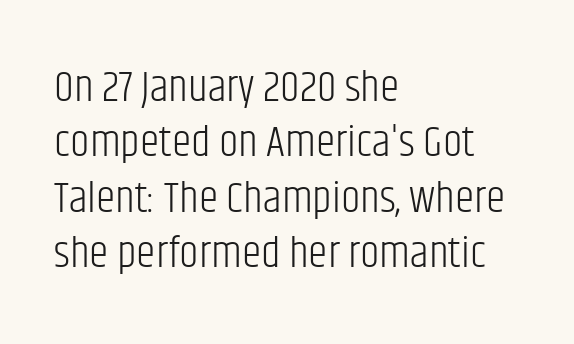
The image shows 44 px light, condensed sans-serif type, upright; set left-aligned, normal line spacing (1.26x), normal letter spacing, not underlined; low stroke contrast and a large x-height.
